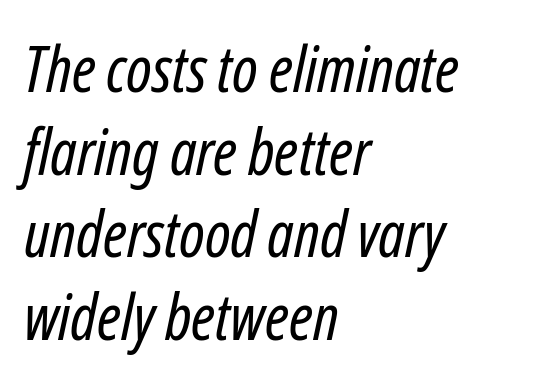
Q: Is the text bold? A: No.
Q: Is the text italic (slanted)? A: Yes, it leans right by about 12 degrees.
Q: Is the text underlined? A: No.
Q: How is the paragraph aligned? A: Left-aligned.
Q: Is the spacing between letters normal or unusually wide? A: Normal.
Q: Is the spacing between lines tight, normal or loose? A: Normal.
Q: Width (condensed, normal, or wide)? A: Condensed.
Q: Stroke contrast? A: Low.
Q: x-height? A: Medium.
Q: Monospaced? A: No.
